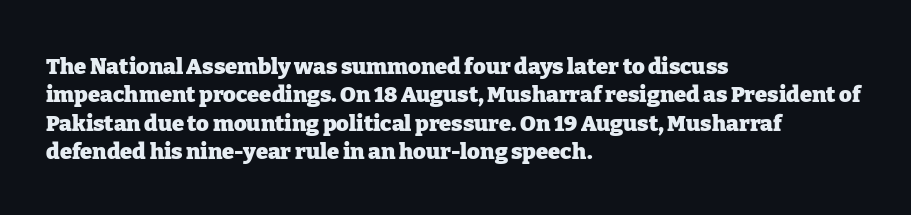
The image shows 22 px bold type, upright; set left-aligned, normal line spacing (1.29x), normal letter spacing, not underlined.
